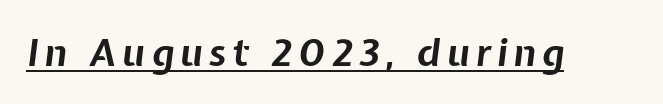
Q: Is the text bold? A: Yes.
Q: Is the text italic (slanted)? A: Yes, it leans right by about 7 degrees.
Q: Is the text underlined? A: Yes.
Q: Width (condensed, normal, or wide)? A: Normal.
Q: Stroke contrast? A: Low.
Q: x-height? A: Medium.
Q: Monospaced? A: No.
